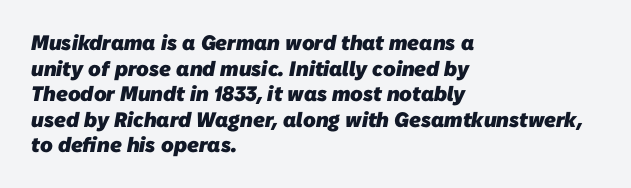
Does extra space separate the letters? No, they use regular spacing. The rendering anchors every line to the left-hand side. The baseline area is clear. Heavy-handed strokes throughout: this text is bold.
